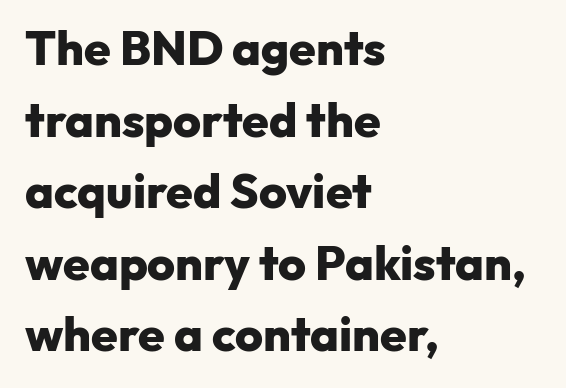
The image shows 48 px heavy sans-serif type, upright; set left-aligned, normal line spacing (1.49x), normal letter spacing, not underlined; low stroke contrast and a medium x-height.
